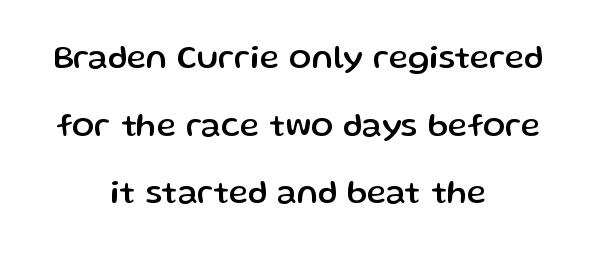
Upright lettering throughout. This is sans-serif lettering, the kind often seen on screens and signage. Which margin do the lines hug? Neither — every line sits in the middle. Note the varied advance widths — an 'i' is clearly narrower than an 'm'. Rule under the text: the space is simply empty. The gaps between neighbouring characters are ordinary and unremarkable.
